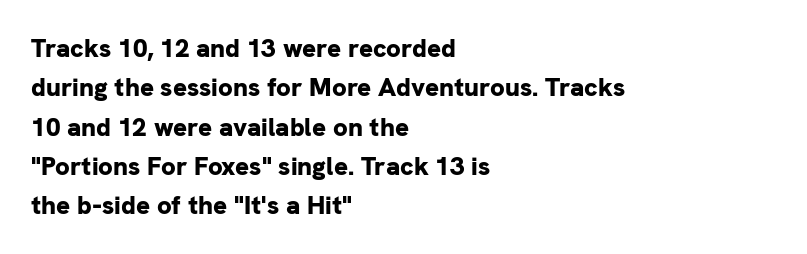
Typeset ragged right — the left edge is the straight one. The passage shown is not underscored anywhere. The lettering stays uniformly vertical, giving the passage a roman look. Short note: letters normally spaced.
